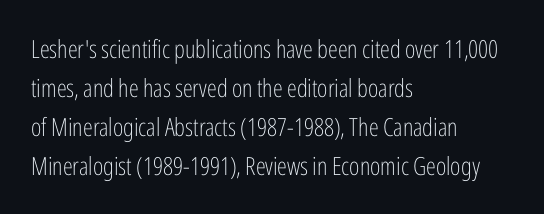
The space between consecutive lines is moderate. In terms of letterspacing, this is plain default setting. This rendering features lettering with no underline. Is the stroke heavy? The answer is a plain regular-or-lighter.
